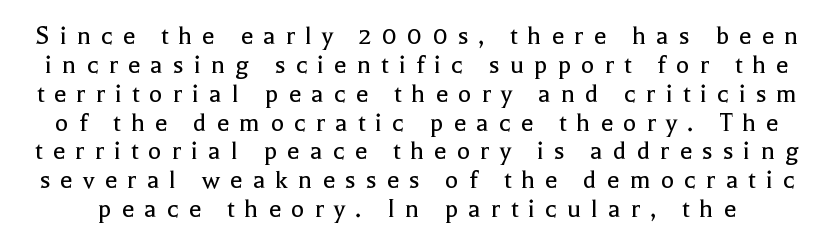
{"serif": "yes", "italic": "no", "bold": "no", "weight": "regular", "width": "normal", "x_height": "medium", "monospaced": "no", "underline": "no", "line_spacing": "tight", "line_spacing_ratio": 1.03, "letter_spacing": "wide", "letter_spacing_em": 0.36, "glyph_px": 28}
